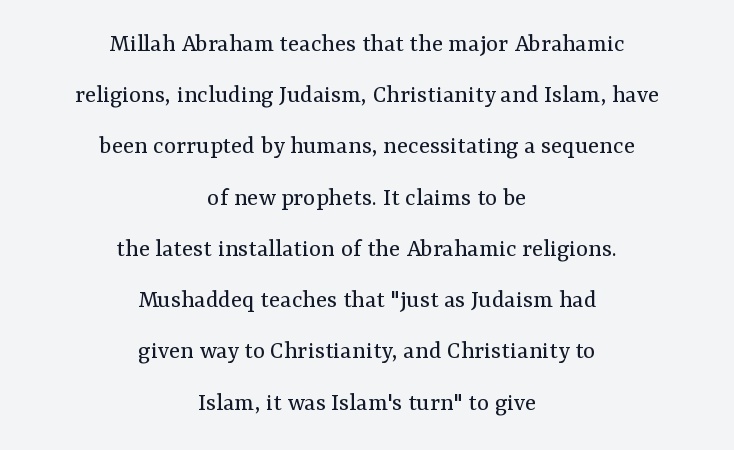
Q: Is the text bold? A: No.
Q: Is the text italic (slanted)? A: No, it is upright.
Q: Is the text underlined? A: No.
Q: How is the paragraph aligned? A: Centered.
Q: Is the spacing between letters normal or unusually wide? A: Normal.
Q: Is the spacing between lines tight, normal or loose? A: Loose.
